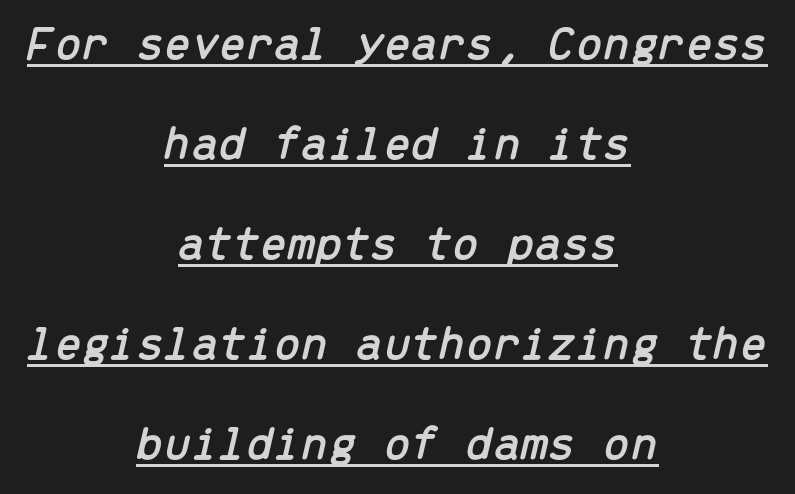
The image shows 49 px text type, italic (leaning right), monospaced; set centered, loose line spacing (2.04x), normal letter spacing, underlined; low stroke contrast and a medium x-height.
